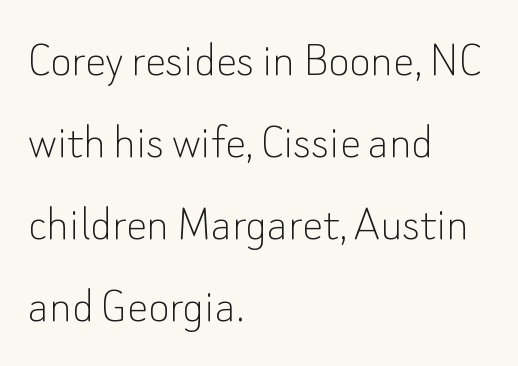
Q: Is the text bold? A: No.
Q: Is the text italic (slanted)? A: No, it is upright.
Q: Is the typeface a serif or a sans-serif typeface? A: Sans-serif.
Q: Is the text underlined? A: No.
Q: How is the paragraph aligned? A: Left-aligned.
Q: Is the spacing between letters normal or unusually wide? A: Normal.
Q: Is the spacing between lines tight, normal or loose? A: Normal.
Q: Width (condensed, normal, or wide)? A: Normal.
Q: Stroke contrast? A: Low.
Q: x-height? A: Small.
Q: Monospaced? A: No.
